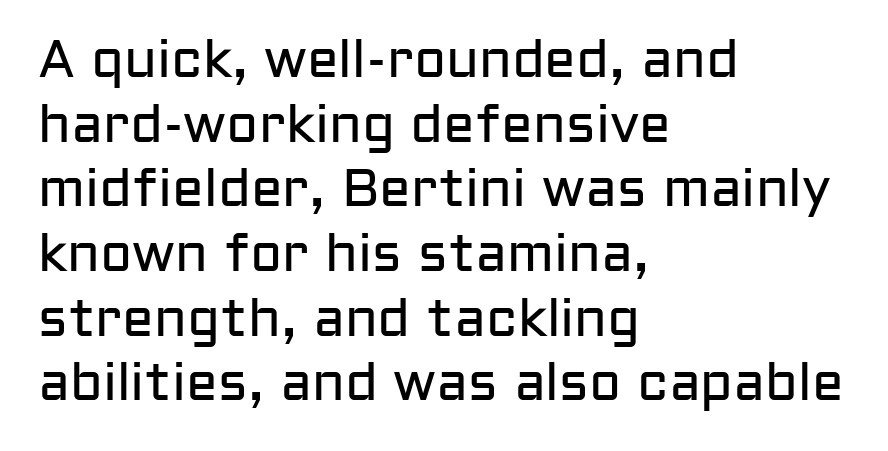
Ordinary non-slanted type is in use. The text was rendered using a sans face with plain stroke endings. The words here are not underlined. Caption: standard tracking, unaltered.
